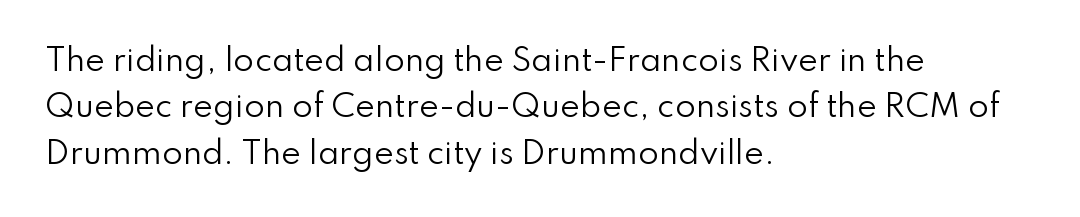
Characters remain perfectly vertical along every line. The weight would be labelled regular, book, light, or lighter still. A typesetter would label this face a sans. Do the characters align in a grid? No, the font is proportional. Left-aligned paragraph, ragged on the right.
